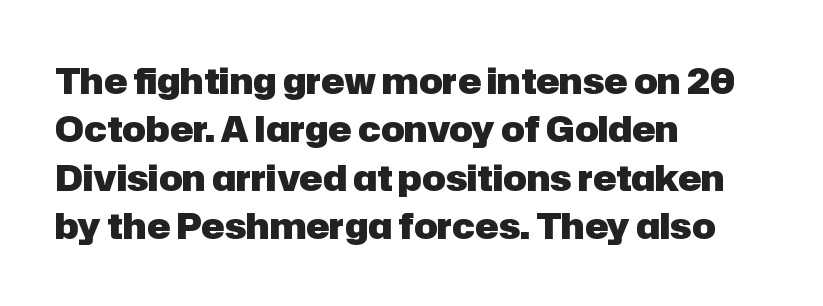
Q: Is the text bold? A: Yes.
Q: Is the text italic (slanted)? A: No, it is upright.
Q: Is the typeface a serif or a sans-serif typeface? A: Sans-serif.
Q: Is the text underlined? A: No.
Q: How is the paragraph aligned? A: Left-aligned.
Q: Is the spacing between letters normal or unusually wide? A: Normal.
Q: Is the spacing between lines tight, normal or loose? A: Normal.
Q: Width (condensed, normal, or wide)? A: Normal.
Q: Stroke contrast? A: Low.
Q: x-height? A: Medium.
Q: Monospaced? A: No.
